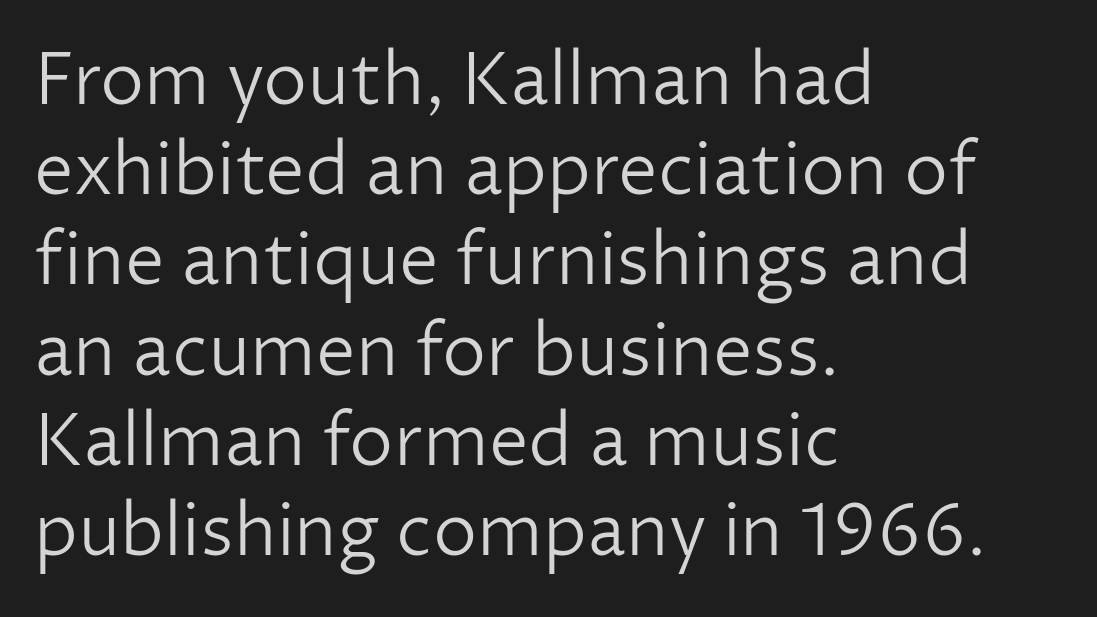
Q: Is the text bold? A: No.
Q: Is the text italic (slanted)? A: No, it is upright.
Q: Is the typeface a serif or a sans-serif typeface? A: Sans-serif.
Q: Is the text underlined? A: No.
Q: How is the paragraph aligned? A: Left-aligned.
Q: Is the spacing between letters normal or unusually wide? A: Normal.
Q: Is the spacing between lines tight, normal or loose? A: Normal.
Q: Width (condensed, normal, or wide)? A: Normal.
Q: Stroke contrast? A: Low.
Q: x-height? A: Medium.
Q: Monospaced? A: No.
